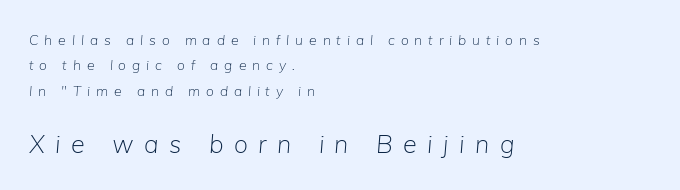
{"italic": "yes", "lean": "right", "slant_degrees": 5, "bold": "no", "underline": "no", "align": "left", "line_spacing_ratio": 1.81, "letter_spacing": "wide", "letter_spacing_em": 0.42, "larger_block": "second", "size_ratio": 1.79, "glyph_px": 25}
